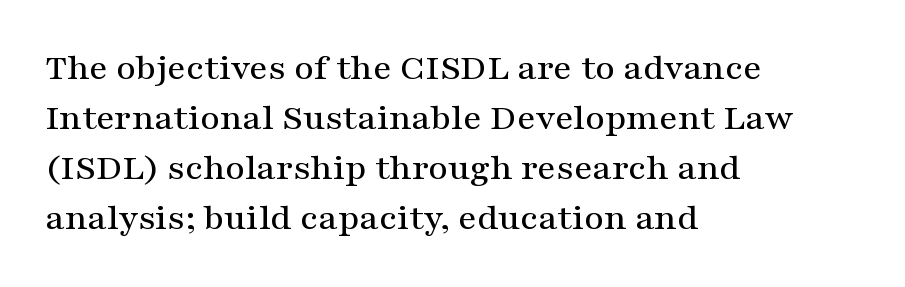
The image shows 38 px wide serif type, upright; set left-aligned, normal line spacing (1.32x), normal letter spacing, not underlined; medium stroke contrast and a medium x-height.
